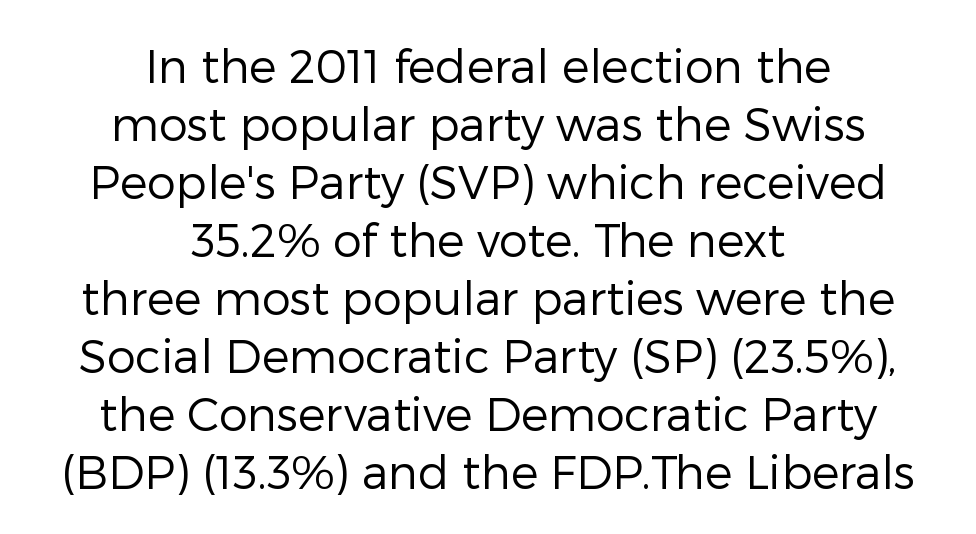
{"serif": "no", "italic": "no", "bold": "no", "weight": "regular", "width": "normal", "stroke_contrast": "low", "x_height": "medium", "monospaced": "no", "underline": "no", "align": "center", "line_spacing": "normal", "line_spacing_ratio": 1.26, "letter_spacing": "normal", "letter_spacing_em": 0.0, "glyph_px": 46}
